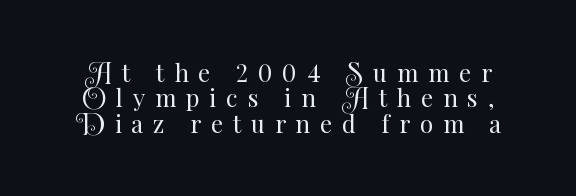
{"italic": "no", "bold": "no", "underline": "no", "line_spacing": "tight", "line_spacing_ratio": 1.06, "letter_spacing": "wide", "letter_spacing_em": 0.41, "glyph_px": 24}
